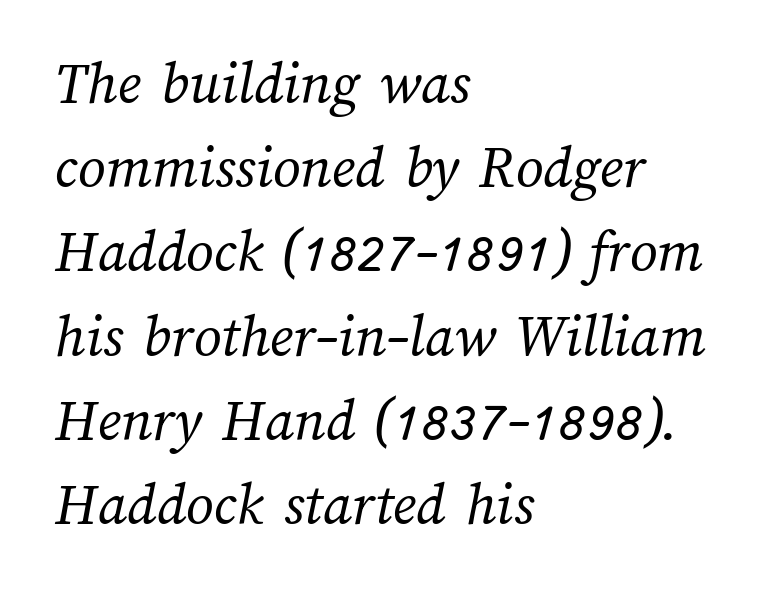
Students, note that the glyphs here touch the page at normal intervals. Lines of text with bare space underneath. Is this a fixed-width face? No — the glyphs have proportional, varying widths. This sample is left-justified, so line endings fall wherever the words run out. Compared with typical paragraphs, the rows here are spaced about the same.
